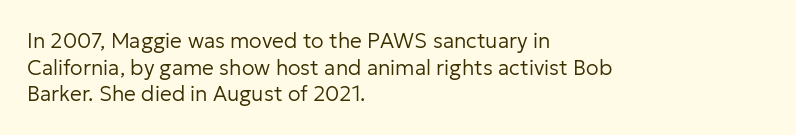
The image shows 21 px text type, upright; set left-aligned, normal line spacing (1.27x), normal letter spacing, not underlined.
